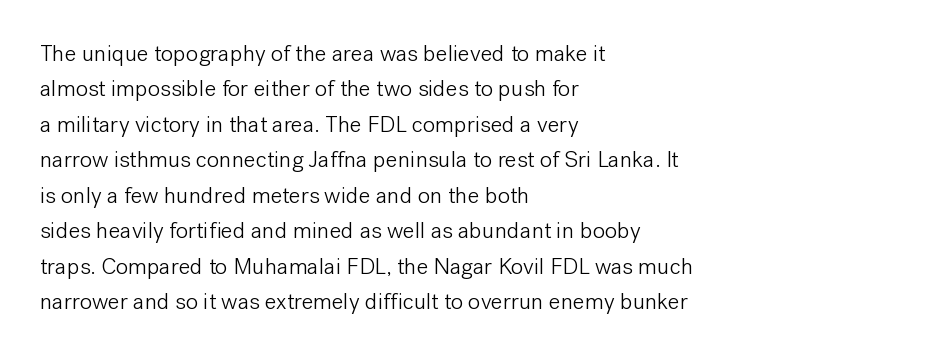
The face looks like a standard text weight, possibly lighter. Vertical strokes here are truly vertical. These lines keep a tight, regular rhythm from letter to letter. Leading matches the norm, producing a regular column. Left-aligned paragraph, ragged on the right. The space directly below the letters is spotless.
